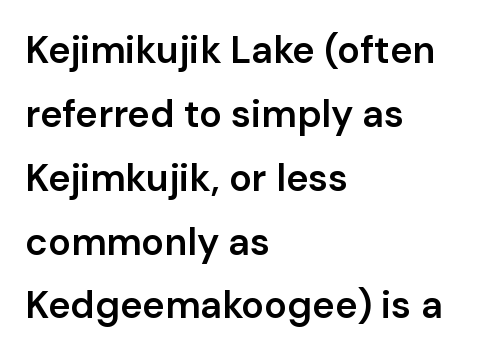
The tracking reads as untouched default to a designer's eye. I'd describe the lettering as semibold — firm but not a full bold. Rule under the text: the space is simply empty. Honestly, the row spacing looks completely unremarkable.
